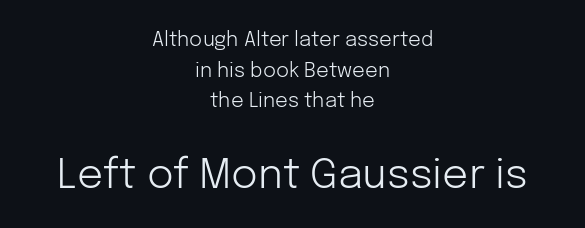
Q: Is the text bold? A: No.
Q: Is the text italic (slanted)? A: No, it is upright.
Q: Is the typeface a serif or a sans-serif typeface? A: Sans-serif.
Q: Is the text underlined? A: No.
Q: How is the paragraph aligned? A: Centered.
Q: Is the spacing between letters normal or unusually wide? A: Normal.
Q: Is the spacing between lines tight, normal or loose? A: Normal.
Q: Which block of text is set in a larger size, the first (top) or the second (bottom)? A: The second (bottom) one.
Q: Width (condensed, normal, or wide)? A: Normal.
Q: Stroke contrast? A: Low.
Q: x-height? A: Medium.
Q: Monospaced? A: No.
